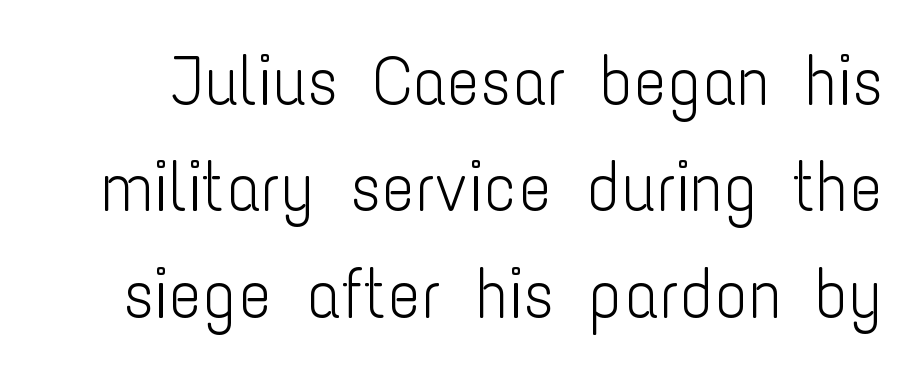
{"serif": "no", "italic": "no", "bold": "no", "weight": "light", "width": "condensed", "stroke_contrast": "low", "x_height": "medium", "monospaced": "no", "underline": "no", "line_spacing": "normal", "line_spacing_ratio": 1.54, "letter_spacing": "normal", "letter_spacing_em": 0.0, "glyph_px": 69}
